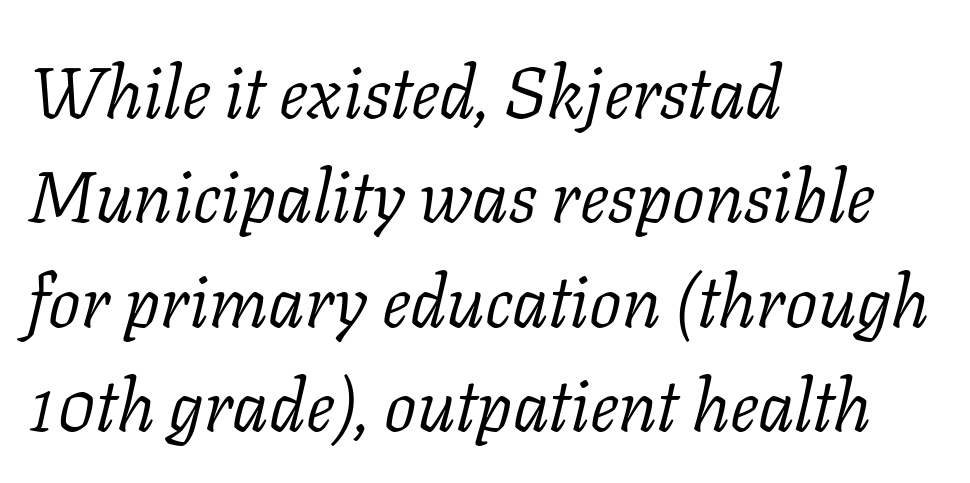
The image shows 72 px light serif type, italic (leaning right); set left-aligned, normal line spacing (1.45x), normal letter spacing, not underlined; low stroke contrast and a medium x-height.
